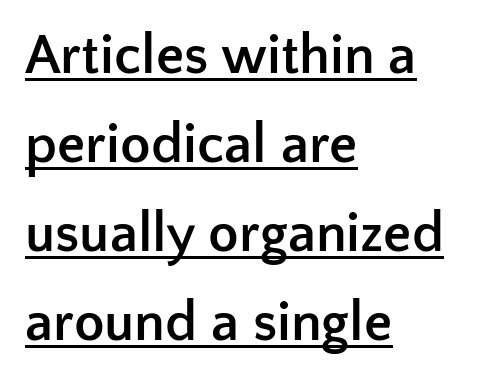
{"serif": "no", "italic": "no", "bold": "yes", "weight": "semibold", "width": "normal", "stroke_contrast": "low", "x_height": "medium", "monospaced": "no", "underline": "yes", "align": "left", "line_spacing": "normal", "line_spacing_ratio": 1.59, "letter_spacing": "normal", "letter_spacing_em": 0.0, "glyph_px": 56}
